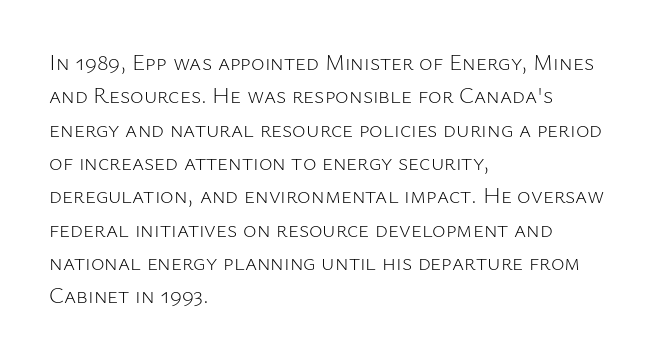
{"italic": "no", "bold": "no", "underline": "no", "align": "left", "line_spacing": "normal", "line_spacing_ratio": 1.45, "letter_spacing": "normal", "letter_spacing_em": 0.0, "glyph_px": 23}
